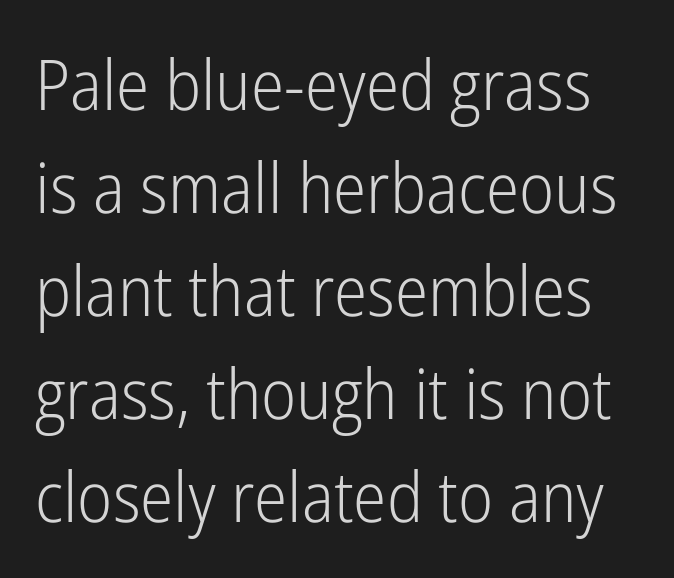
Q: Is the text bold? A: No.
Q: Is the text italic (slanted)? A: No, it is upright.
Q: Is the typeface a serif or a sans-serif typeface? A: Sans-serif.
Q: Is the text underlined? A: No.
Q: Is the spacing between letters normal or unusually wide? A: Normal.
Q: Is the spacing between lines tight, normal or loose? A: Normal.
Q: Width (condensed, normal, or wide)? A: Condensed.
Q: Stroke contrast? A: Low.
Q: x-height? A: Medium.
Q: Monospaced? A: No.
